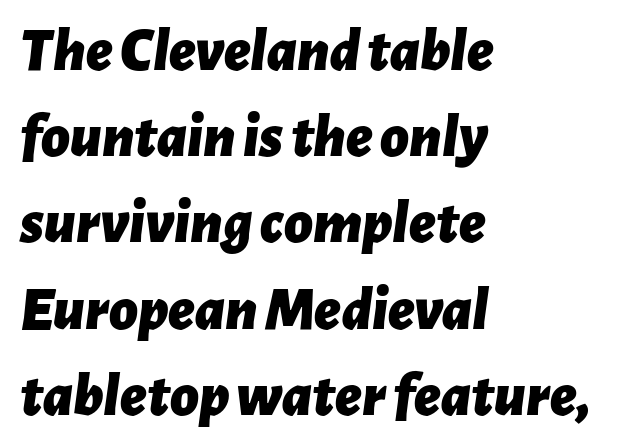
The image shows 62 px bold type, italic (leaning right); set left-aligned, normal line spacing (1.39x), normal letter spacing, not underlined; low stroke contrast and a medium x-height.
